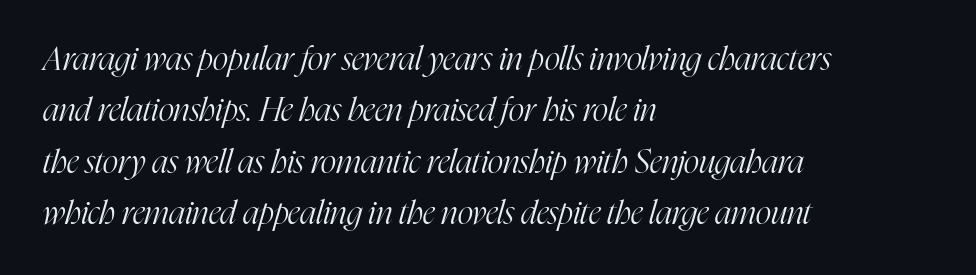
Q: Is the text bold? A: No.
Q: Is the text italic (slanted)? A: Yes, it leans right by about 16 degrees.
Q: Is the typeface a serif or a sans-serif typeface? A: Serif.
Q: Is the text underlined? A: No.
Q: How is the paragraph aligned? A: Left-aligned.
Q: Is the spacing between letters normal or unusually wide? A: Normal.
Q: Is the spacing between lines tight, normal or loose? A: Normal.
Q: Width (condensed, normal, or wide)? A: Condensed.
Q: Stroke contrast? A: High.
Q: x-height? A: Medium.
Q: Monospaced? A: No.
